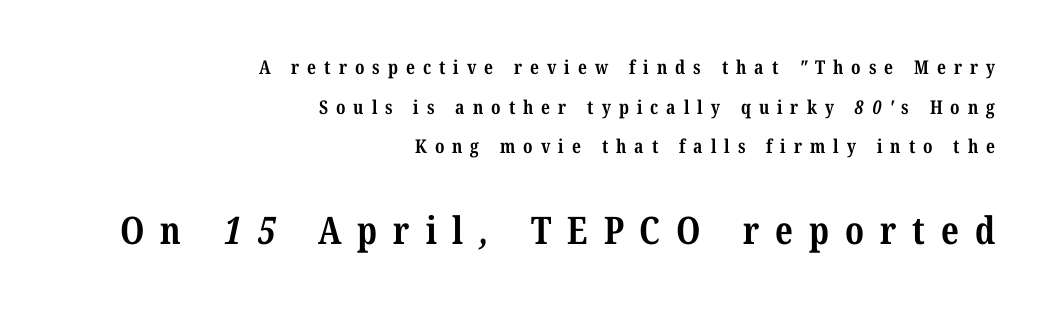
{"serif": "yes", "bold": "yes", "weight": "bold", "width": "condensed", "stroke_contrast": "medium", "x_height": "medium", "monospaced": "no", "underline": "no", "align": "right", "line_spacing": "loose", "line_spacing_ratio": 2.09, "letter_spacing": "wide", "letter_spacing_em": 0.42, "larger_block": "second", "size_ratio": 2.0, "glyph_px": 38}
